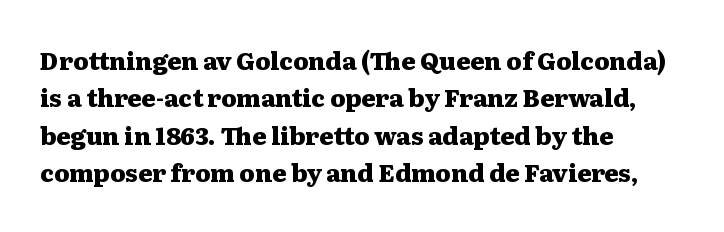
{"italic": "no", "bold": "yes", "underline": "no", "align": "left", "line_spacing": "normal", "line_spacing_ratio": 1.56, "letter_spacing": "normal", "letter_spacing_em": 0.0, "glyph_px": 24}
